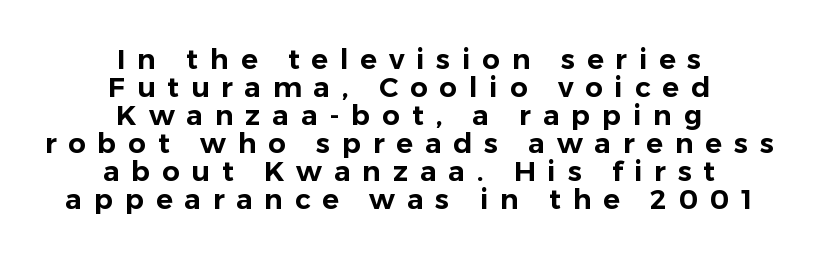
The image shows 28 px sans-serif type, upright; set centered, tight line spacing (1.0x), unusually wide letter spacing (+0.42 em), not underlined; low stroke contrast and a medium x-height.
